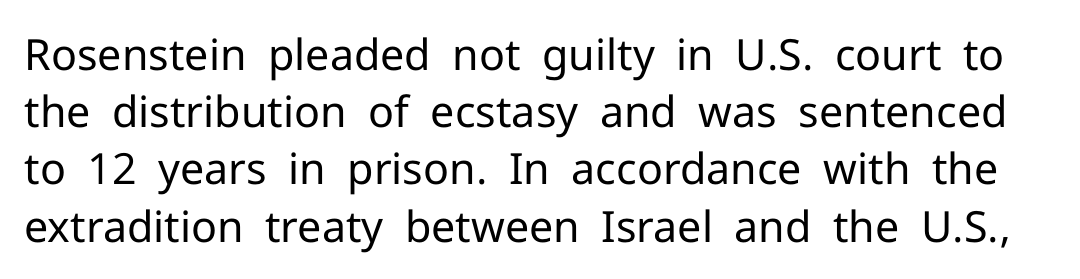
{"serif": "no", "italic": "no", "bold": "no", "weight": "regular", "width": "normal", "stroke_contrast": "low", "x_height": "medium", "monospaced": "no", "underline": "no", "line_spacing": "normal", "line_spacing_ratio": 1.33, "letter_spacing": "normal", "letter_spacing_em": 0.0, "glyph_px": 43}
